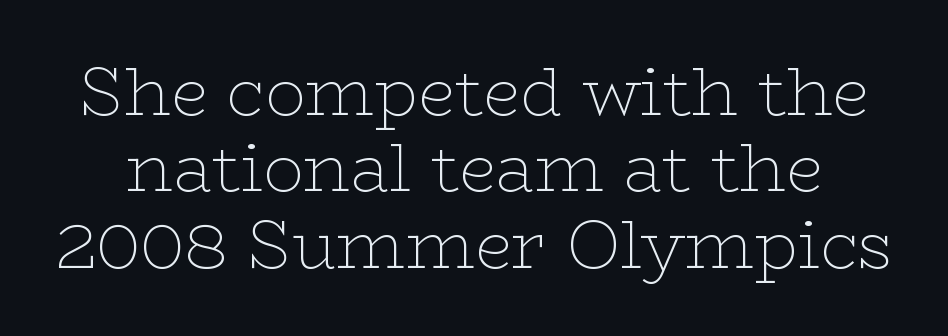
The rendering uses natural spacing where letterforms have individual widths. What's the leading like? Squeezed, with rows nearly overlapping. Weight: regular or lighter. Spacing between characters is what you'd get straight out of the box. The passage shown is typeset with a serif family. Plain, unruled lines of type.
